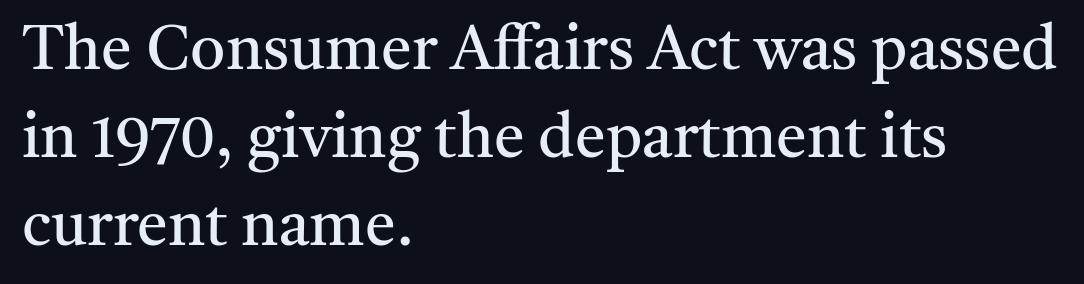
{"serif": "yes", "italic": "no", "bold": "no", "weight": "regular", "width": "normal", "stroke_contrast": "medium", "x_height": "medium", "monospaced": "no", "underline": "no", "align": "left", "line_spacing": "normal", "line_spacing_ratio": 1.42, "letter_spacing": "normal", "letter_spacing_em": 0.0, "glyph_px": 62}
